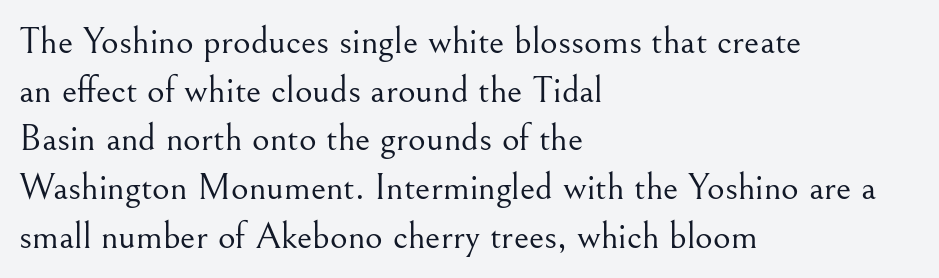
Beneath every word, the page is bare. This is the regular roman posture of the typeface. Stems here are at most as thick as an everyday book face. In CSS terms this would be text-align: left.
